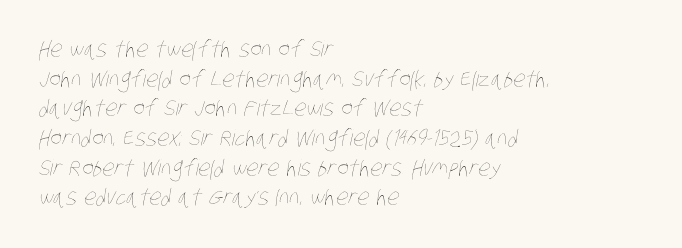
Q: Is the text bold? A: No.
Q: Is the text underlined? A: No.
Q: How is the paragraph aligned? A: Left-aligned.
Q: Is the spacing between letters normal or unusually wide? A: Normal.
Q: Is the spacing between lines tight, normal or loose? A: Normal.
